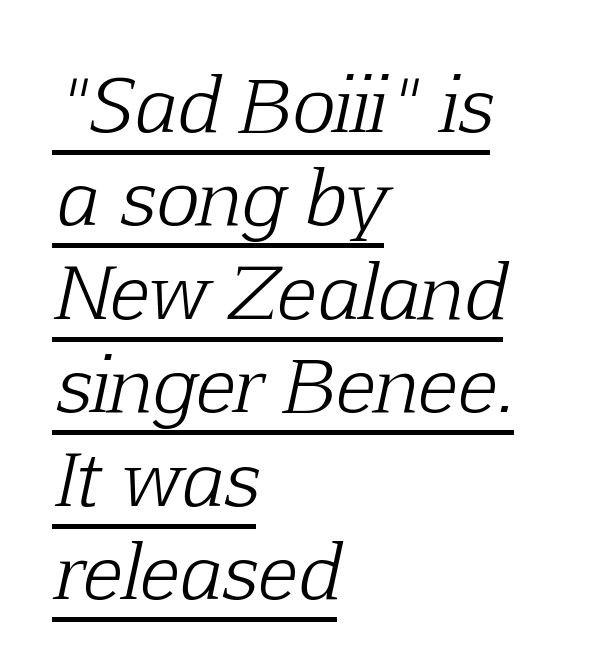
{"serif": "yes", "italic": "yes", "lean": "right", "slant_degrees": 12, "bold": "no", "weight": "light", "width": "normal", "stroke_contrast": "low", "x_height": "medium", "monospaced": "no", "underline": "yes", "align": "left", "line_spacing": "normal", "line_spacing_ratio": 1.28, "letter_spacing": "normal", "letter_spacing_em": 0.0, "glyph_px": 73}
